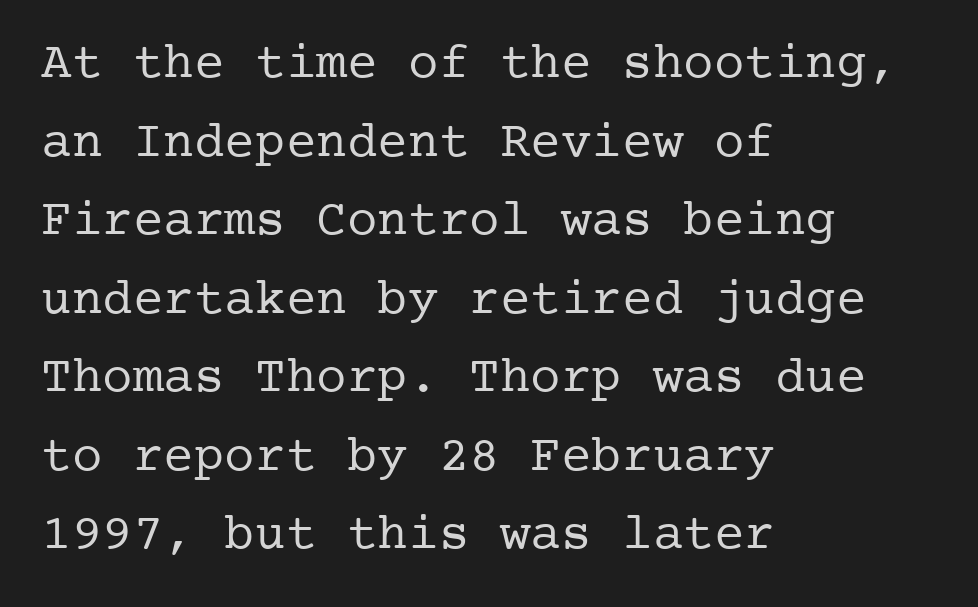
The image shows 51 px regular-weight serif type, upright; set left-aligned, normal line spacing (1.54x), normal letter spacing, not underlined; low stroke contrast and a medium x-height.
